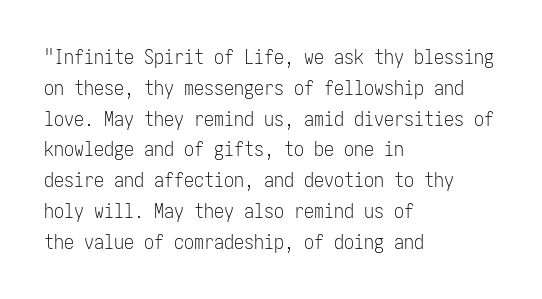
Unmarked baselines from the first word to the last. Between one letter and the next there's only the usual sliver of space. Left-aligned paragraph, ragged on the right. Compared with typical paragraphs, the rows here are spaced about the same. It's the straight-up-and-down kind of type.
